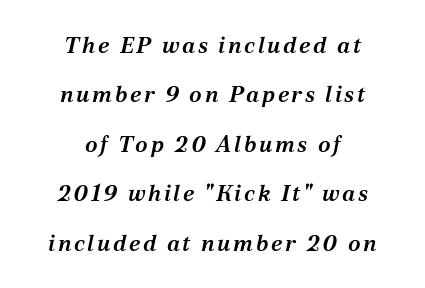
The image shows 23 px text type, italic (leaning right); set centered, loose line spacing (2.15x), not underlined.
